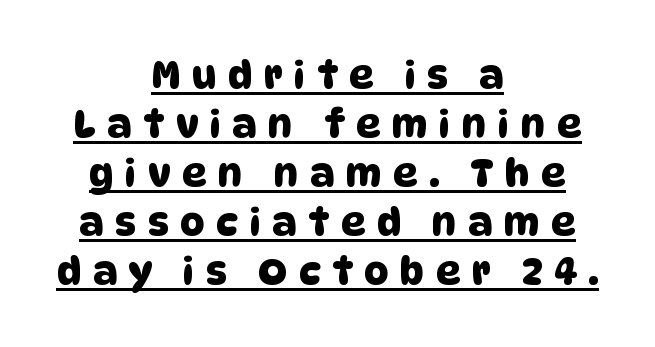
A typographer would call this underscored text. A typesetter would label this face a sans. You could only call the tracking loose — the letters float apart. If you folded the block vertically in half, each line would mirror itself in length. The rendering uses a moderate line-height, typical for paragraphs.
